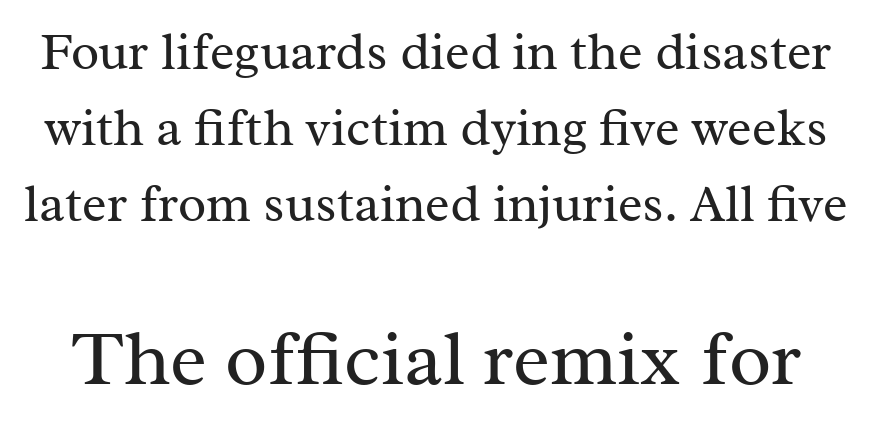
The axis of the letterforms is exactly vertical. Regarding leading, the lines here are spaced in the standard way. You can tell from the footed stems that serif type was used. Spacing between characters is what you'd get straight out of the box. Note: smaller setting up top, larger setting below.
